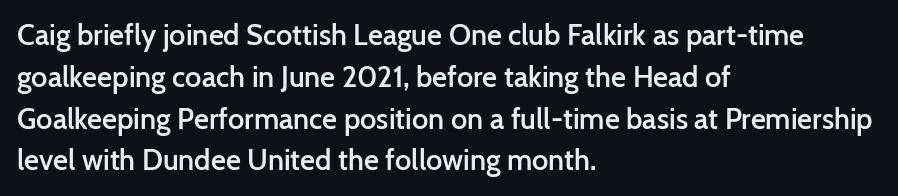
You can tell it's not italic because the verticals are truly vertical. Look at the tracking — it's just the regular setting, nothing added. Short and long lines alike share a common starting point at left. Horizontal bands of white between lines are of average thickness. Summary of weight: moderately heavy, a semibold. The passage shown is not underscored anywhere.
